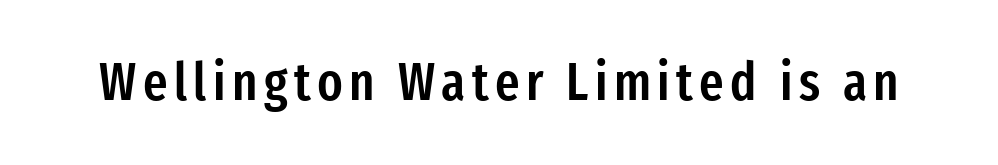
Each row of text sits above clean, open space. Bold? Not quite — semibold, heavier than regular but stopping short. Spacing verdict: proportional, widths tailored to each character. Letterform terminals end flat and unadorned throughout the passage. Upright lettering throughout.
